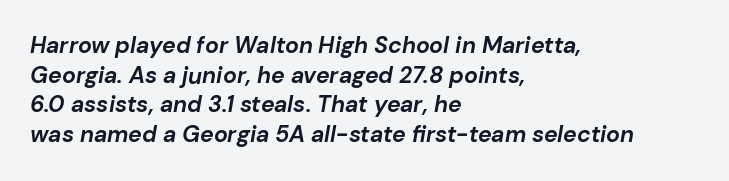
The image shows 23 px bold type, italic (leaning right); set left-aligned, normal line spacing (1.29x), normal letter spacing, not underlined.
